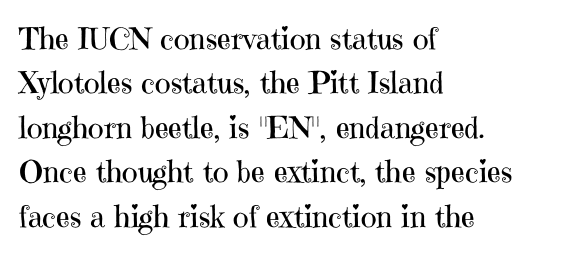
Q: Is the text bold? A: No.
Q: Is the text italic (slanted)? A: No, it is upright.
Q: Is the typeface a serif or a sans-serif typeface? A: Serif.
Q: Is the text underlined? A: No.
Q: How is the paragraph aligned? A: Left-aligned.
Q: Is the spacing between letters normal or unusually wide? A: Normal.
Q: Is the spacing between lines tight, normal or loose? A: Normal.
Q: Width (condensed, normal, or wide)? A: Normal.
Q: Stroke contrast? A: High.
Q: x-height? A: Medium.
Q: Monospaced? A: No.
